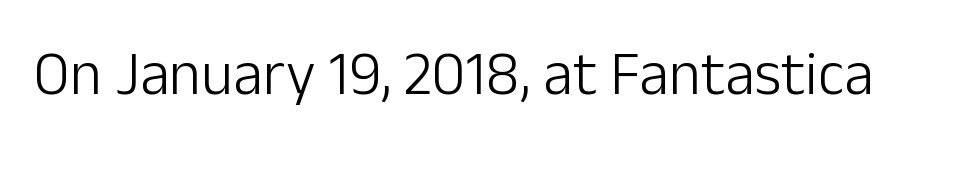
Q: Is the text bold? A: No.
Q: Is the text italic (slanted)? A: No, it is upright.
Q: Is the typeface a serif or a sans-serif typeface? A: Sans-serif.
Q: Is the text underlined? A: No.
Q: Is the spacing between letters normal or unusually wide? A: Normal.
Q: Width (condensed, normal, or wide)? A: Normal.
Q: Stroke contrast? A: Low.
Q: x-height? A: Medium.
Q: Monospaced? A: No.
